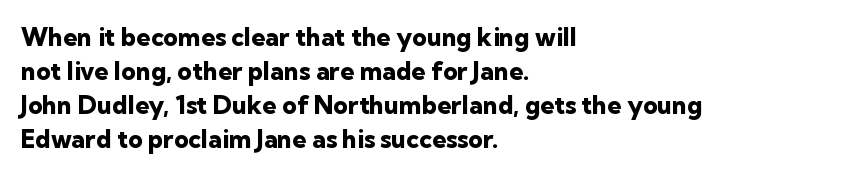
{"italic": "no", "bold": "yes", "underline": "no", "align": "left", "line_spacing": "normal", "line_spacing_ratio": 1.36, "letter_spacing": "normal", "letter_spacing_em": 0.0, "glyph_px": 25}
